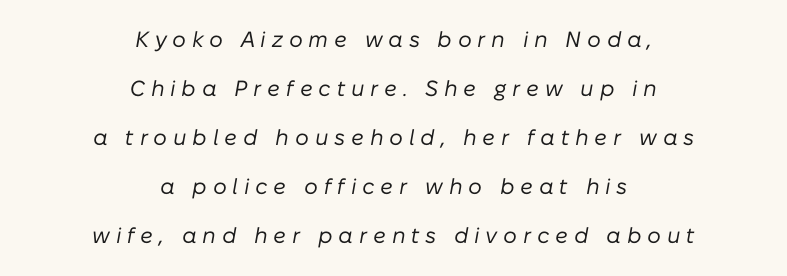
The image shows 22 px text type, italic (leaning right); set centered, loose line spacing (2.23x), unusually wide letter spacing (+0.26 em), not underlined.
